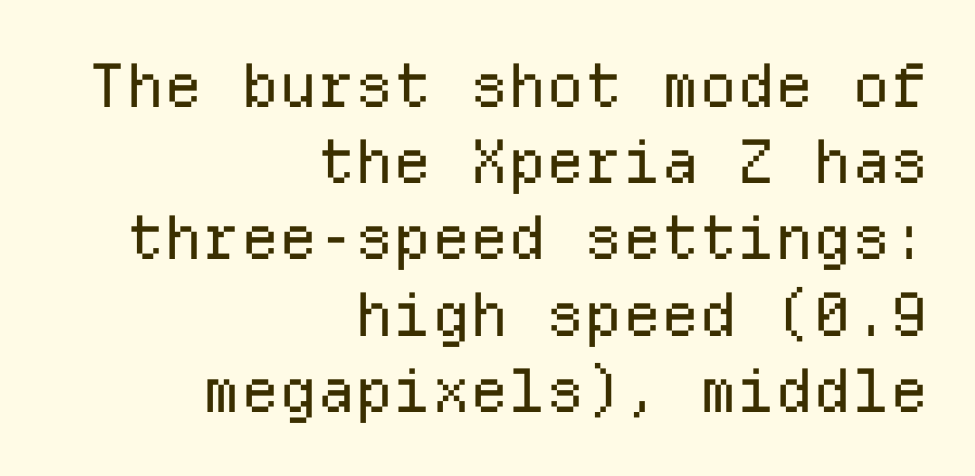
Is the type heavy? It reads as light-to-regular instead. Decoration check: the copy has no underline. You can tell it's not italic because the verticals are truly vertical. The horizontal fit of the characters is conventional and even. Check where the strokes stop: nothing finishes them off — pure sans.
